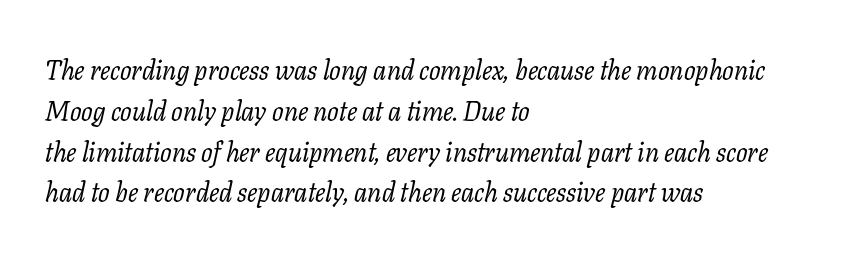
Q: Is the text bold? A: No.
Q: Is the text italic (slanted)? A: Yes, it leans right by about 11 degrees.
Q: Is the text underlined? A: No.
Q: How is the paragraph aligned? A: Left-aligned.
Q: Is the spacing between letters normal or unusually wide? A: Normal.
Q: Is the spacing between lines tight, normal or loose? A: Normal.
